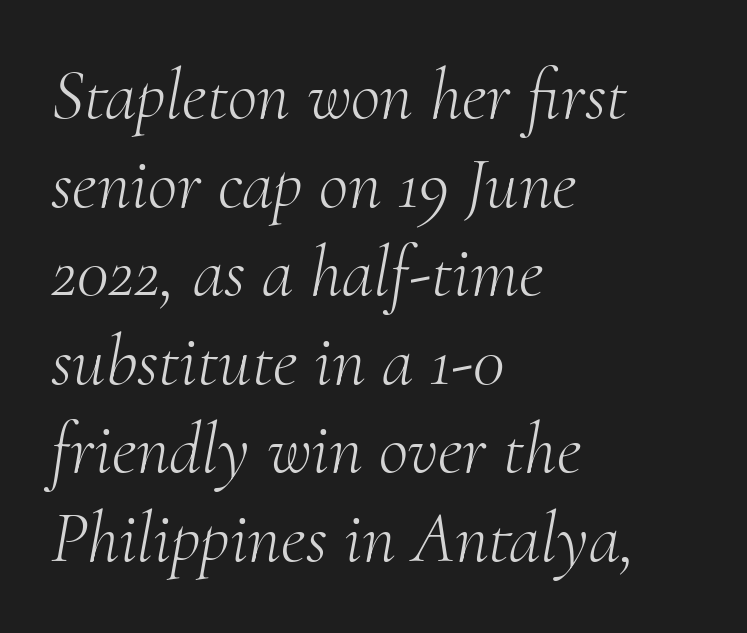
Each letter keeps its own natural width here, so spacing adapts to shape. The horizontal fit of the characters is conventional and even. If you drew a line through each stem, it would be angled. This is serif lettering, the kind often seen in printed books. This is not heavy type; no bold has been used.
